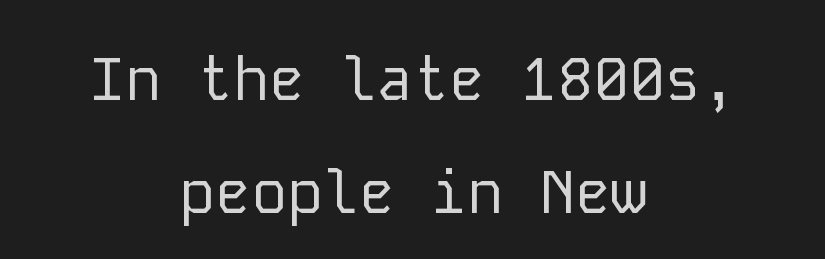
Q: Is the text bold? A: No.
Q: Is the text italic (slanted)? A: No, it is upright.
Q: Is the typeface a serif or a sans-serif typeface? A: Sans-serif.
Q: Is the text underlined? A: No.
Q: How is the paragraph aligned? A: Centered.
Q: Is the spacing between letters normal or unusually wide? A: Normal.
Q: Width (condensed, normal, or wide)? A: Normal.
Q: Stroke contrast? A: Low.
Q: x-height? A: Medium.
Q: Monospaced? A: Yes.
